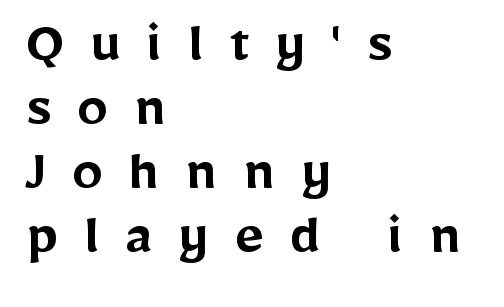
{"serif": "no", "italic": "no", "bold": "semi", "weight": "semibold", "width": "normal", "stroke_contrast": "low", "x_height": "medium", "monospaced": "no", "underline": "no", "align": "left", "line_spacing": "tight", "line_spacing_ratio": 1.03, "letter_spacing": "wide", "letter_spacing_em": 0.42, "glyph_px": 62}
